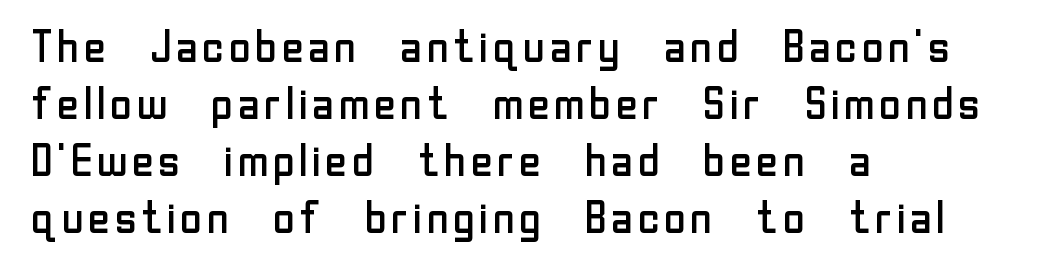
{"serif": "no", "italic": "no", "bold": "no", "weight": "regular", "width": "normal", "stroke_contrast": "low", "x_height": "medium", "monospaced": "no", "underline": "no", "align": "left", "line_spacing": "normal", "line_spacing_ratio": 1.27, "letter_spacing": "normal", "letter_spacing_em": 0.0, "glyph_px": 45}
